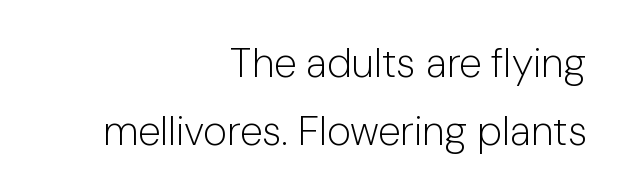
Q: Is the text bold? A: No.
Q: Is the text italic (slanted)? A: No, it is upright.
Q: Is the typeface a serif or a sans-serif typeface? A: Sans-serif.
Q: Is the text underlined? A: No.
Q: How is the paragraph aligned? A: Right-aligned.
Q: Is the spacing between letters normal or unusually wide? A: Normal.
Q: Is the spacing between lines tight, normal or loose? A: Normal.
Q: Width (condensed, normal, or wide)? A: Normal.
Q: Stroke contrast? A: Low.
Q: x-height? A: Medium.
Q: Monospaced? A: No.
